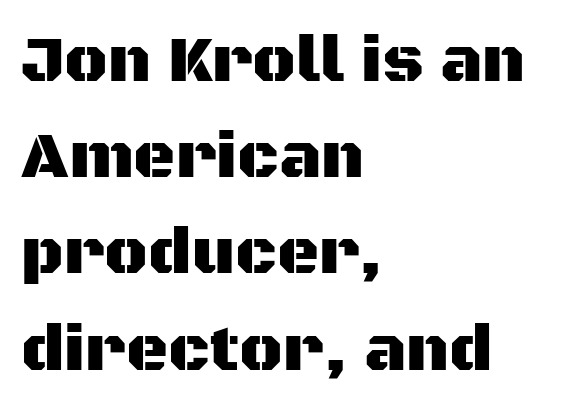
Quick note: underline off. Caption: standard tracking, unaltered. Here the designer chose a conventional face with non-uniform glyph widths. Alignment: flush left. The rendering uses a moderate line-height, typical for paragraphs. Check where the strokes stop: nothing finishes them off — pure sans.
